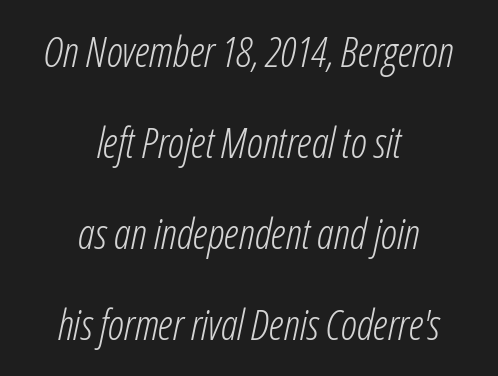
Q: Is the text bold? A: No.
Q: Is the text italic (slanted)? A: Yes, it leans right by about 12 degrees.
Q: Is the text underlined? A: No.
Q: How is the paragraph aligned? A: Centered.
Q: Is the spacing between letters normal or unusually wide? A: Normal.
Q: Is the spacing between lines tight, normal or loose? A: Loose.
Q: Width (condensed, normal, or wide)? A: Condensed.
Q: Stroke contrast? A: Low.
Q: x-height? A: Medium.
Q: Monospaced? A: No.
